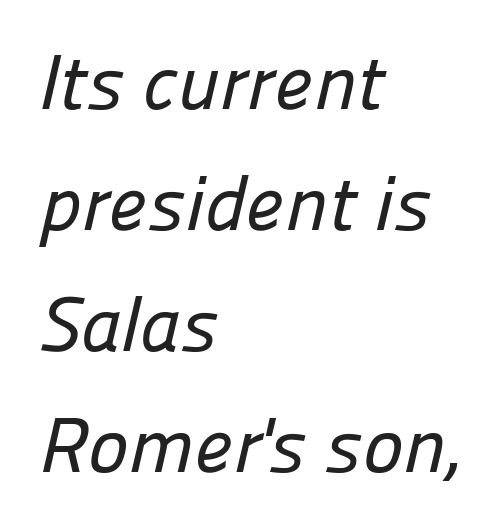
The image shows 77 px sans-serif type; set left-aligned, normal line spacing (1.57x), normal letter spacing, not underlined; low stroke contrast and a medium x-height.
